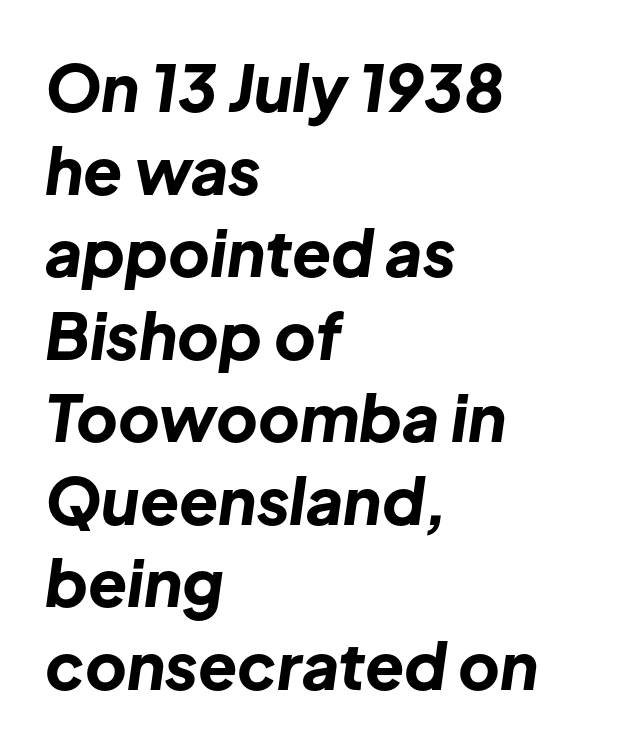
The image shows 64 px bold type, italic (leaning right); set left-aligned, normal line spacing (1.29x), normal letter spacing, not underlined; low stroke contrast and a medium x-height.
